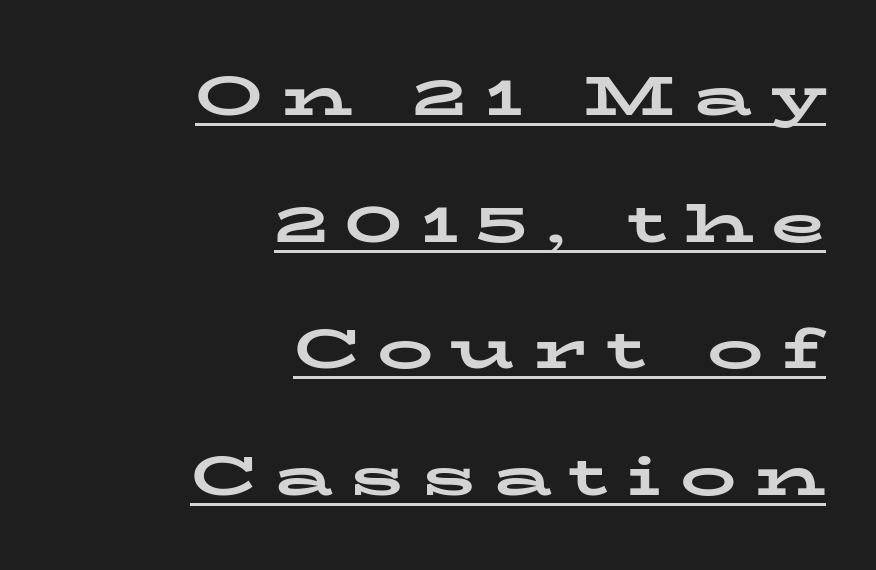
The image shows 56 px bold, wide serif type, upright; set right-aligned, loose line spacing (2.26x), unusually wide letter spacing (+0.32 em), underlined; low stroke contrast and a medium x-height.
